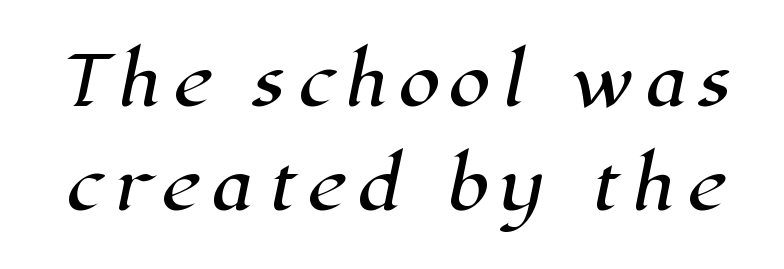
The image shows 68 px serif type; set normal line spacing (1.53x), not underlined; high stroke contrast and a medium x-height.
